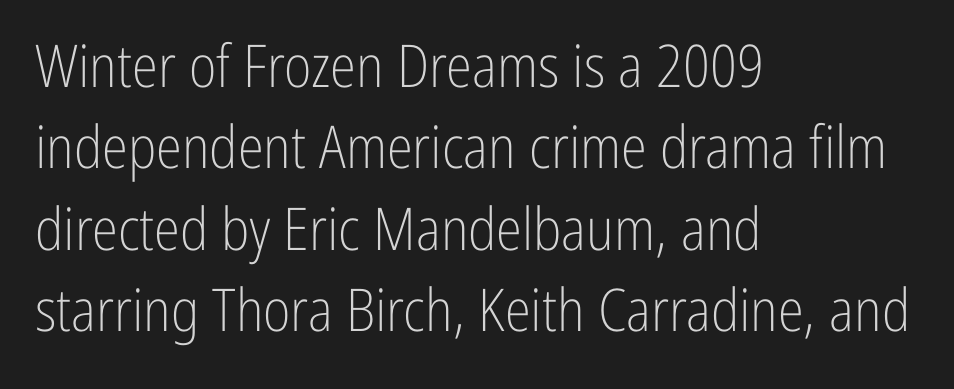
The image shows 59 px light, condensed sans-serif type, upright; set left-aligned, normal line spacing (1.38x), normal letter spacing, not underlined; low stroke contrast and a medium x-height.
